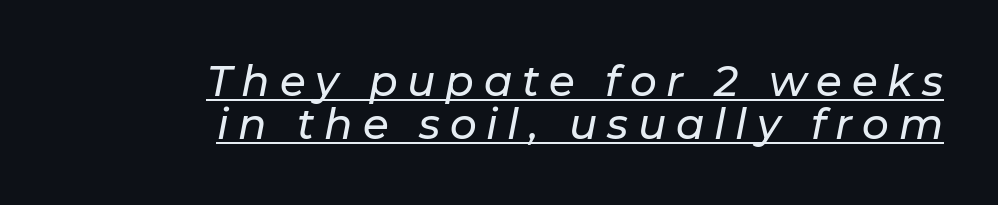
Quick note: italic. Proportional: the letters do not fall into vertical columns. The paragraph has a hard right edge and a soft left edge. Tracking value appears strongly positive — letters spread wide.
